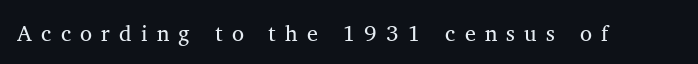
{"italic": "no", "bold": "no", "underline": "no", "letter_spacing": "wide", "letter_spacing_em": 0.42, "glyph_px": 22}
